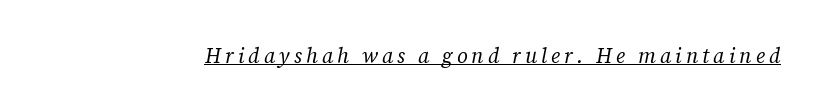
Check the space under the baseline: a stroke is drawn there. In terms of posture, this sample is oblique. Caption: face not bold, strokes unweighted.
